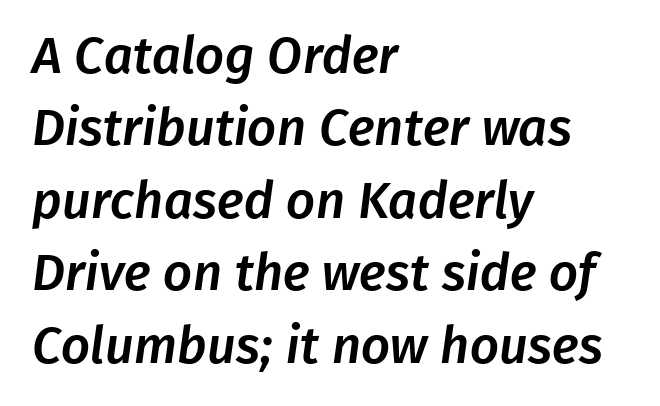
{"serif": "no", "width": "normal", "stroke_contrast": "low", "x_height": "medium", "monospaced": "no", "underline": "no", "align": "left", "line_spacing": "normal", "line_spacing_ratio": 1.42, "letter_spacing": "normal", "letter_spacing_em": 0.0, "glyph_px": 51}
